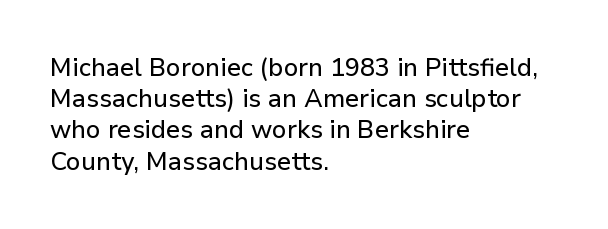
The image shows 25 px text type, upright; set left-aligned, normal line spacing (1.25x), normal letter spacing, not underlined.
